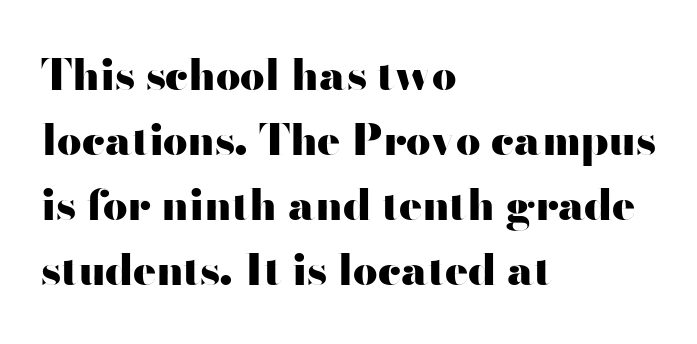
The image shows 43 px heavy, wide sans-serif type, upright; set left-aligned, normal line spacing (1.51x), normal letter spacing, not underlined; high stroke contrast and a small x-height.
